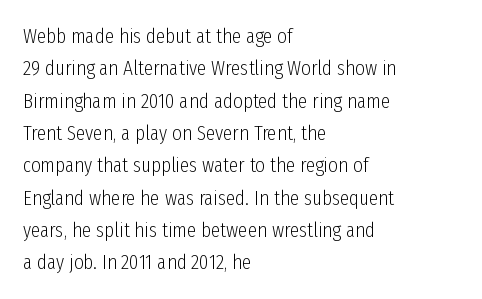
Words float on clear page, feet unadorned. Letters have the restrained weight of plain body copy at most. Horizontal alignment here is leftward, the default for most running prose. Whoever set this chose a conventional vertical rhythm. This sample uses an upright cut, with every glyph sitting square on the baseline.
